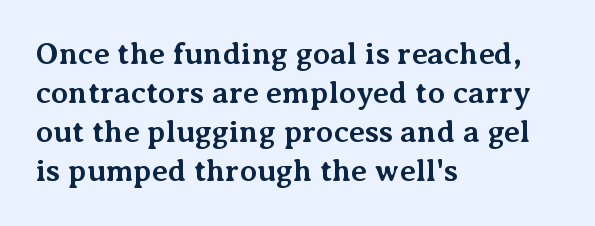
{"serif": "yes", "italic": "no", "bold": "yes", "weight": "bold", "width": "normal", "stroke_contrast": "medium", "x_height": "medium", "monospaced": "no", "underline": "no", "align": "left", "line_spacing": "normal", "line_spacing_ratio": 1.26, "letter_spacing": "normal", "letter_spacing_em": 0.0, "glyph_px": 31}
